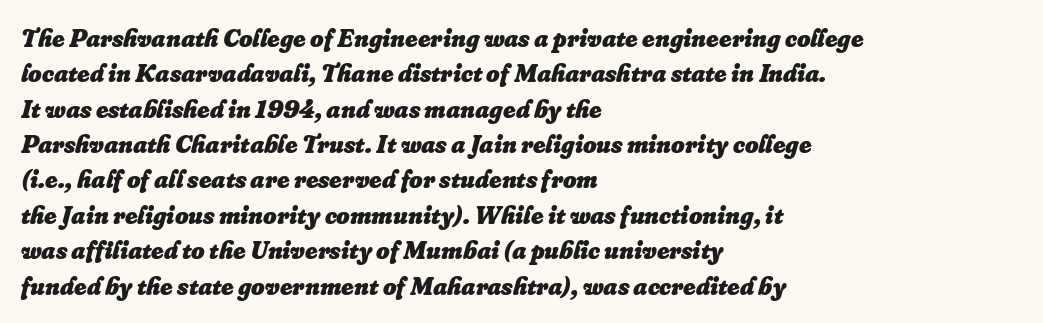
The image shows 26 px bold type, italic (leaning right); set left-aligned, normal line spacing (1.36x), normal letter spacing, not underlined.
